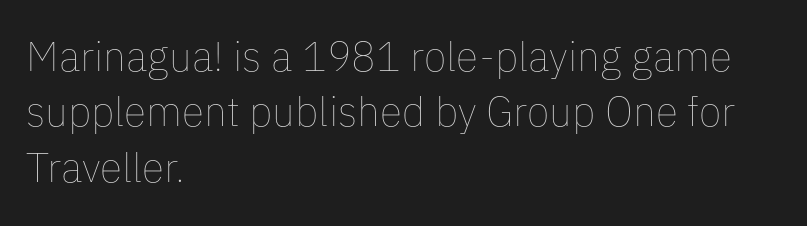
{"italic": "no", "bold": "no", "weight": "thin", "width": "normal", "stroke_contrast": "low", "x_height": "medium", "monospaced": "no", "underline": "no", "align": "left", "line_spacing": "normal", "line_spacing_ratio": 1.35, "letter_spacing": "normal", "letter_spacing_em": 0.0, "glyph_px": 41}
